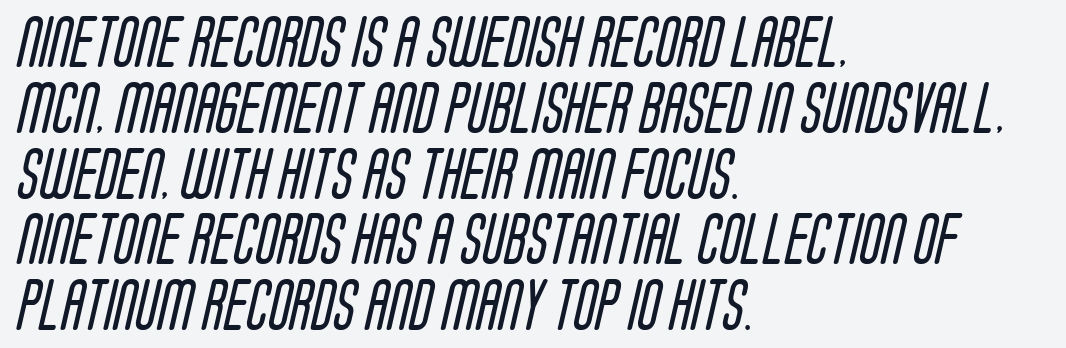
{"serif": "no", "bold": "no", "weight": "regular", "width": "condensed", "stroke_contrast": "low", "x_height": "large", "monospaced": "no", "underline": "no", "align": "left", "line_spacing": "normal", "line_spacing_ratio": 1.29, "letter_spacing": "normal", "letter_spacing_em": 0.0, "glyph_px": 51}
